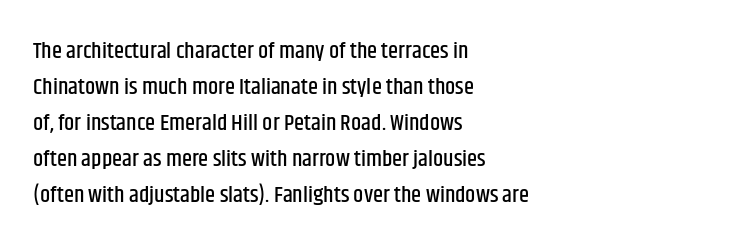
{"italic": "no", "underline": "no", "align": "left", "line_spacing": "normal", "line_spacing_ratio": 1.57, "letter_spacing": "normal", "letter_spacing_em": 0.0, "glyph_px": 23}
